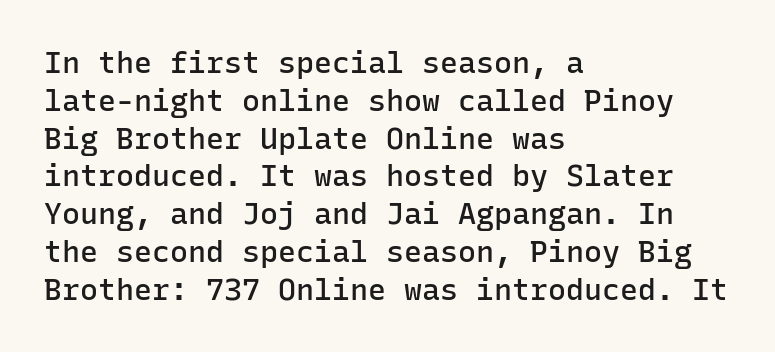
{"serif": "no", "italic": "no", "bold": "semi", "weight": "semibold", "width": "normal", "stroke_contrast": "low", "x_height": "medium", "monospaced": "yes", "underline": "no", "align": "left", "line_spacing": "normal", "line_spacing_ratio": 1.26, "letter_spacing": "normal", "letter_spacing_em": 0.0, "glyph_px": 30}
